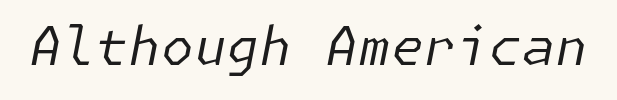
Q: Is the text bold? A: No.
Q: Is the text italic (slanted)? A: Yes, it leans right by about 11 degrees.
Q: Is the text underlined? A: No.
Q: Is the spacing between letters normal or unusually wide? A: Normal.
Q: Width (condensed, normal, or wide)? A: Normal.
Q: Stroke contrast? A: Low.
Q: x-height? A: Medium.
